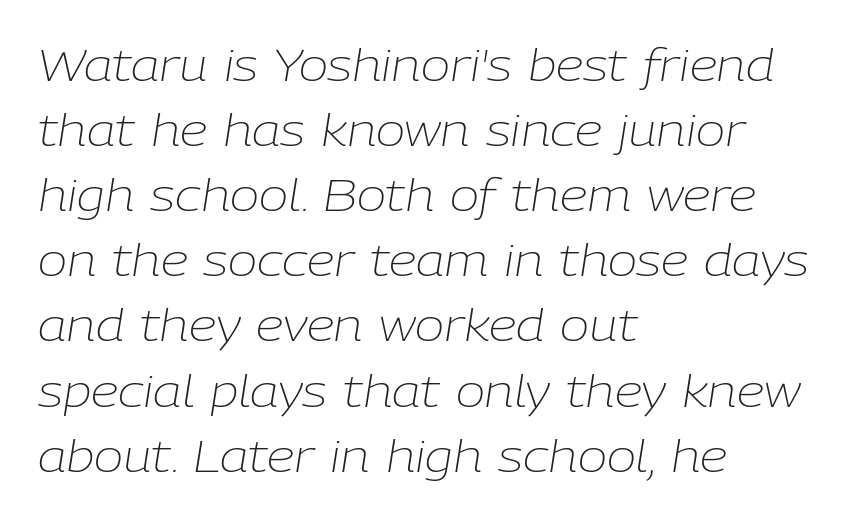
The image shows 44 px light type, italic (leaning right); set left-aligned, normal line spacing (1.48x), normal letter spacing, not underlined; low stroke contrast and a medium x-height.
